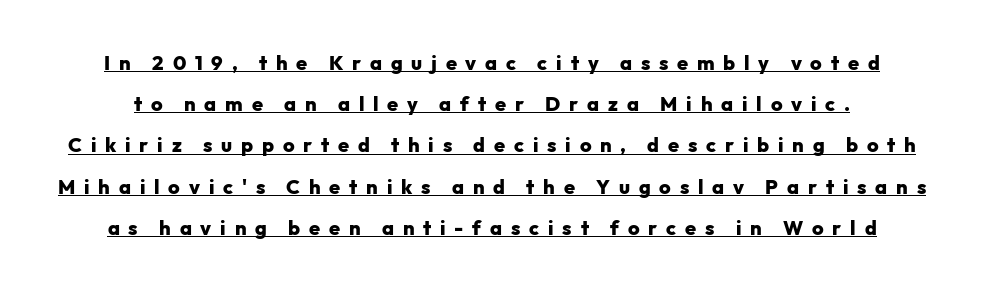
{"italic": "no", "bold": "yes", "underline": "yes", "line_spacing": "loose", "line_spacing_ratio": 2.06, "letter_spacing": "wide", "letter_spacing_em": 0.44, "glyph_px": 20}
